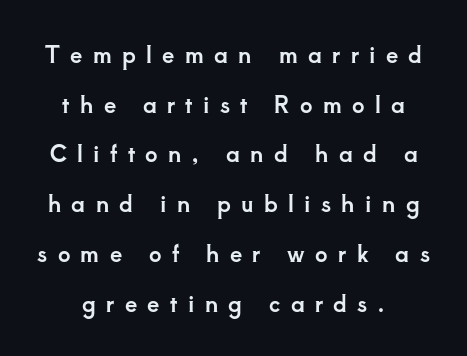
Q: Is the text italic (slanted)? A: No, it is upright.
Q: Is the text underlined? A: No.
Q: Is the spacing between letters normal or unusually wide? A: Unusually wide.
Q: Is the spacing between lines tight, normal or loose? A: Loose.
